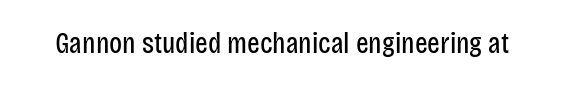
The image shows 30 px regular-weight, condensed sans-serif type, upright; set normal letter spacing, not underlined; low stroke contrast and a large x-height.
